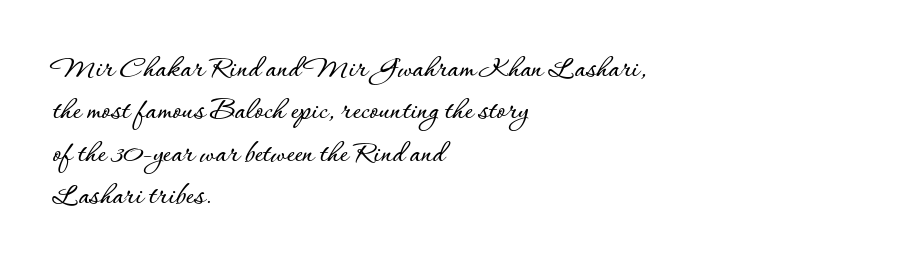
The image shows 31 px text type; set left-aligned, normal line spacing (1.37x), normal letter spacing, not underlined; low stroke contrast and a small x-height.
